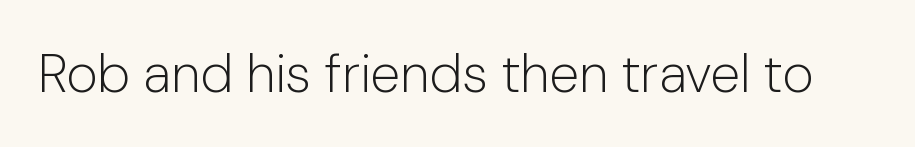
{"serif": "no", "italic": "no", "bold": "no", "weight": "light", "width": "normal", "stroke_contrast": "low", "x_height": "medium", "monospaced": "no", "underline": "no", "letter_spacing": "normal", "letter_spacing_em": 0.0, "glyph_px": 54}
